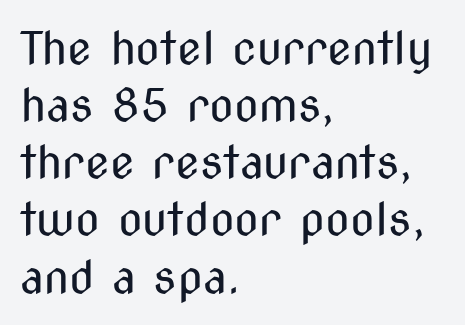
{"serif": "no", "italic": "no", "bold": "no", "weight": "regular", "width": "condensed", "stroke_contrast": "medium", "x_height": "medium", "monospaced": "no", "underline": "no", "align": "left", "line_spacing": "normal", "line_spacing_ratio": 1.27, "letter_spacing": "normal", "letter_spacing_em": 0.0, "glyph_px": 45}
